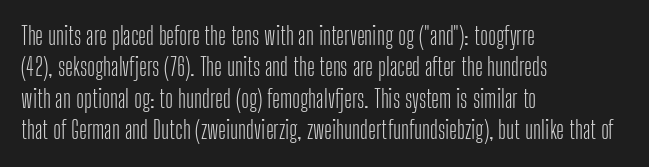
What stands out about the letter spacing? Nothing — it is the standard amount. Unmarked baselines from the first word to the last. The rendering anchors every line to the left-hand side. Regarding leading, the lines here are spaced in the standard way. Compared with a typical body face, this is equally light or lighter still. In terms of posture, this sample is upright.
